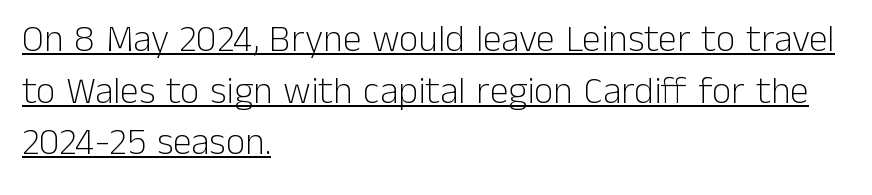
{"serif": "no", "italic": "no", "bold": "no", "weight": "light", "width": "normal", "stroke_contrast": "low", "x_height": "medium", "monospaced": "no", "underline": "yes", "align": "left", "line_spacing": "normal", "line_spacing_ratio": 1.36, "letter_spacing": "normal", "letter_spacing_em": 0.0, "glyph_px": 38}
